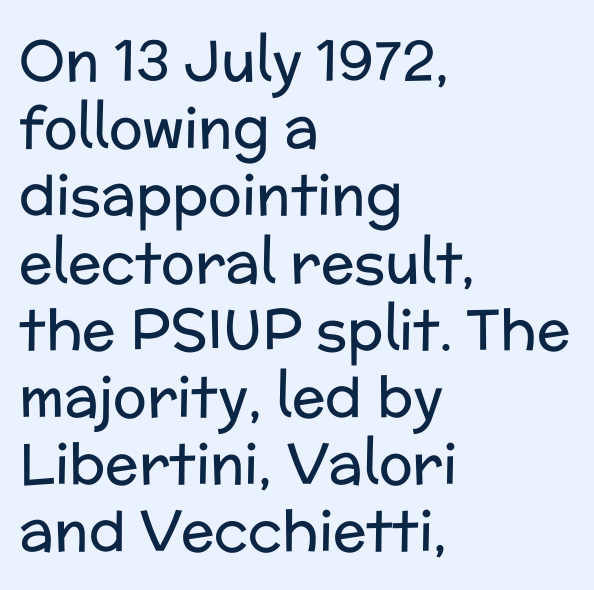
{"serif": "no", "italic": "no", "bold": "no", "weight": "regular", "width": "normal", "stroke_contrast": "low", "x_height": "medium", "monospaced": "no", "underline": "no", "align": "left", "line_spacing_ratio": 1.2, "letter_spacing": "normal", "letter_spacing_em": 0.0, "glyph_px": 56}
